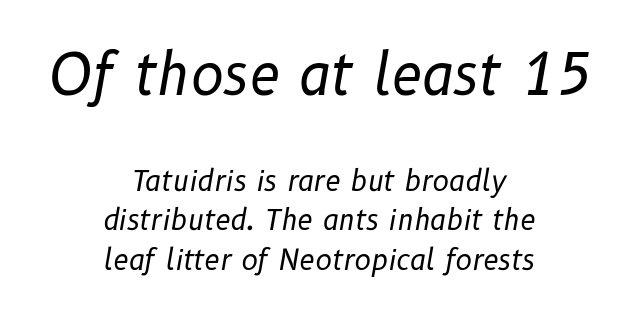
This rendering leaves character spacing at its baseline value. What's the leading like? Ordinary, nothing unusual. The typeface has the unassuming heft of standard copy or less. Is the type slanted? Yes — the strokes lean at a clear angle.
